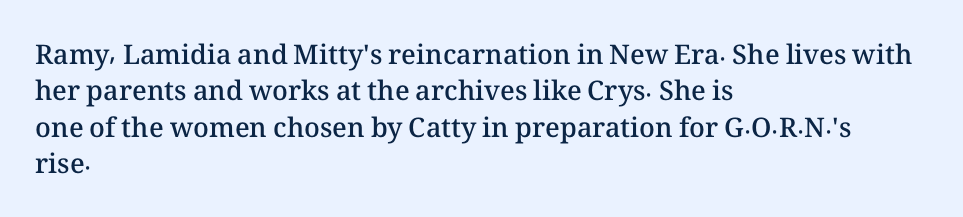
Heft: intermediate — a semibold. The block of text has a typical density, with ordinary space between rows. Descenders hang freely into open space. The rendering anchors every line to the left-hand side.
